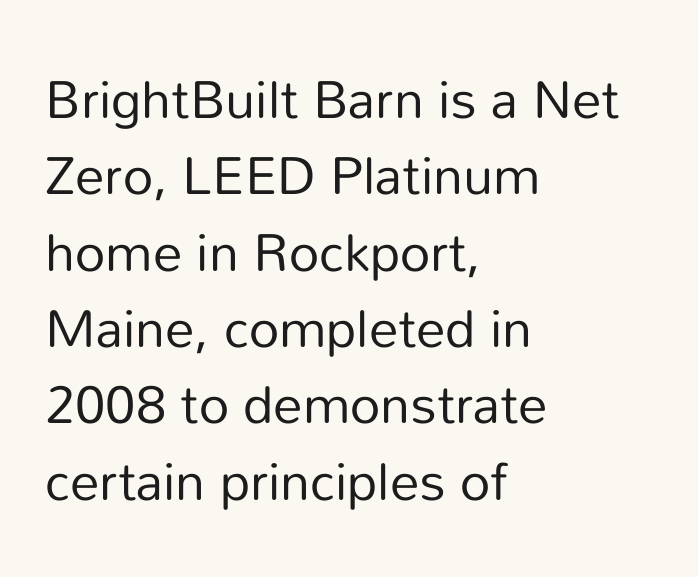
{"serif": "no", "italic": "no", "bold": "no", "weight": "regular", "width": "normal", "stroke_contrast": "low", "x_height": "medium", "monospaced": "no", "underline": "no", "align": "left", "line_spacing": "normal", "line_spacing_ratio": 1.44, "letter_spacing": "normal", "letter_spacing_em": 0.0, "glyph_px": 53}
